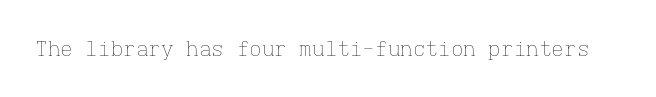
Q: Is the text bold? A: No.
Q: Is the text italic (slanted)? A: No, it is upright.
Q: Is the text underlined? A: No.
Q: Is the spacing between letters normal or unusually wide? A: Normal.
